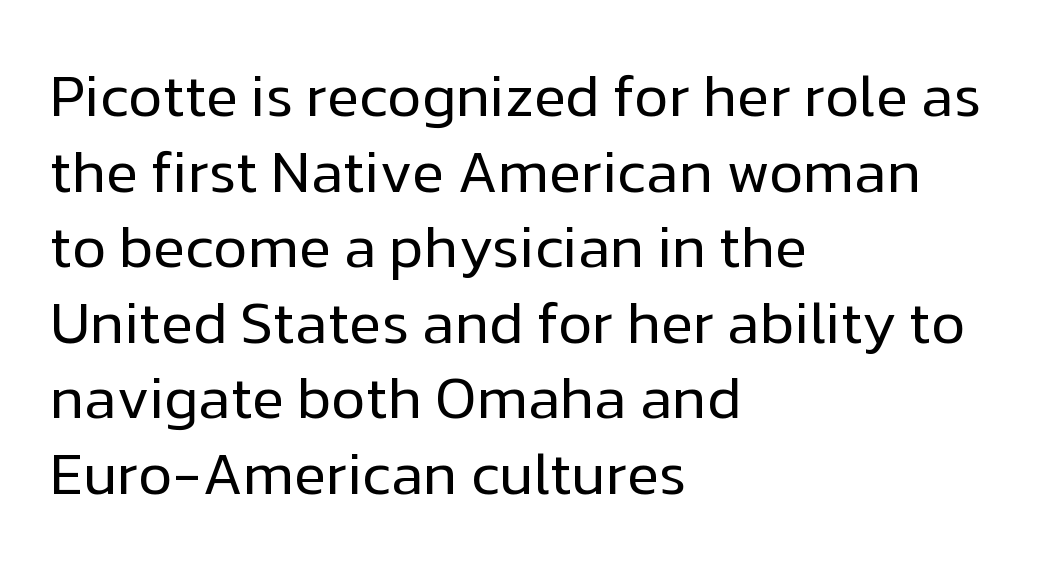
The image shows 59 px regular-weight sans-serif type, upright; set left-aligned, normal line spacing (1.28x), normal letter spacing, not underlined; low stroke contrast and a medium x-height.
